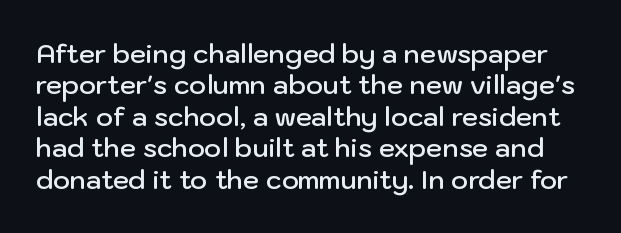
Q: Is the text bold? A: Semi-bold.
Q: Is the text italic (slanted)? A: No, it is upright.
Q: Is the text underlined? A: No.
Q: Is the spacing between letters normal or unusually wide? A: Normal.
